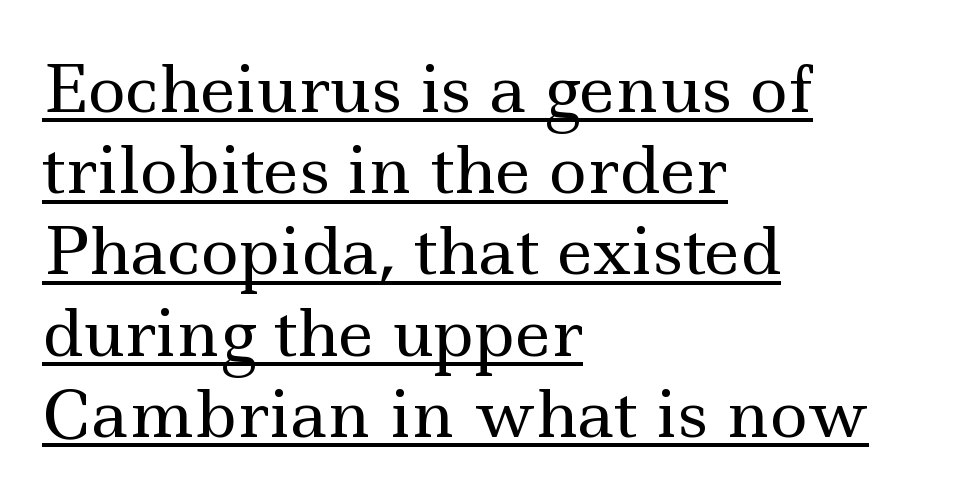
Weight: not bold — regular or lighter. The letterforms sit shoulder to shoulder at normal distance. Somebody hit Ctrl+U on this one — the words are underlined. The lines in this sample share a left origin and differ only in where they stop.
